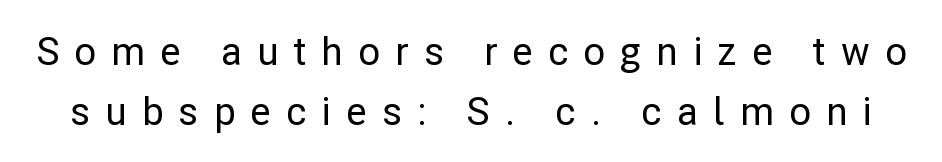
Q: Is the text italic (slanted)? A: No, it is upright.
Q: Is the typeface a serif or a sans-serif typeface? A: Sans-serif.
Q: Is the text underlined? A: No.
Q: Is the spacing between letters normal or unusually wide? A: Unusually wide.
Q: Is the spacing between lines tight, normal or loose? A: Normal.
Q: Width (condensed, normal, or wide)? A: Normal.
Q: Stroke contrast? A: Low.
Q: x-height? A: Medium.
Q: Monospaced? A: No.
